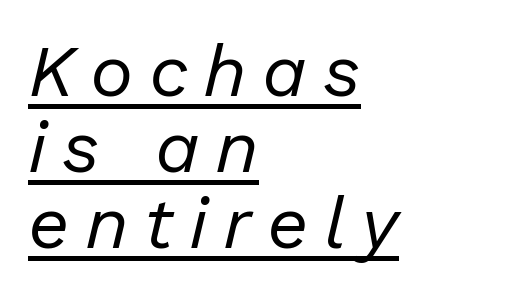
{"italic": "yes", "lean": "right", "slant_degrees": 13, "bold": "no", "weight": "regular", "width": "normal", "stroke_contrast": "low", "x_height": "medium", "monospaced": "no", "underline": "yes", "align": "left", "line_spacing": "tight", "line_spacing_ratio": 1.04, "letter_spacing": "wide", "letter_spacing_em": 0.21, "glyph_px": 73}
